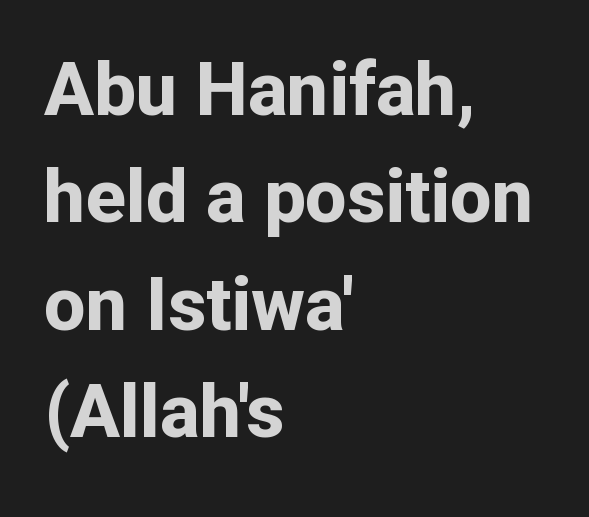
{"serif": "no", "italic": "no", "bold": "yes", "weight": "bold", "width": "normal", "stroke_contrast": "low", "x_height": "medium", "monospaced": "no", "underline": "no", "align": "left", "line_spacing": "normal", "line_spacing_ratio": 1.45, "letter_spacing": "normal", "letter_spacing_em": 0.0, "glyph_px": 74}
